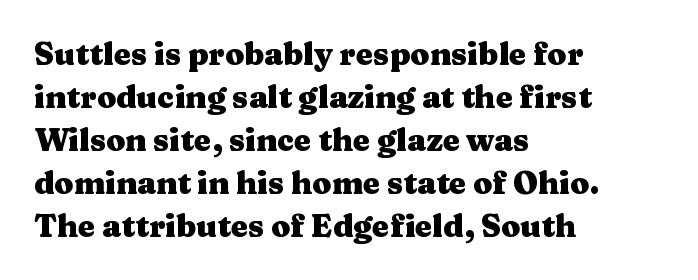
{"serif": "yes", "italic": "no", "bold": "yes", "weight": "heavy", "width": "wide", "stroke_contrast": "medium", "x_height": "medium", "monospaced": "no", "underline": "no", "align": "left", "line_spacing": "normal", "line_spacing_ratio": 1.39, "letter_spacing": "normal", "letter_spacing_em": 0.0, "glyph_px": 31}
